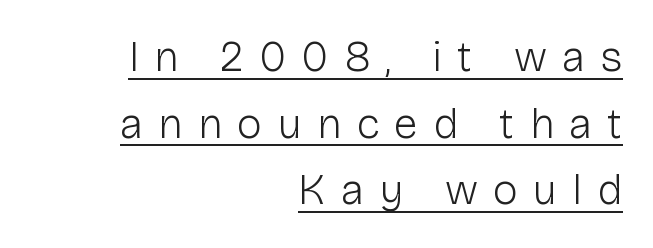
{"serif": "no", "italic": "no", "bold": "no", "weight": "light", "width": "normal", "stroke_contrast": "low", "x_height": "medium", "monospaced": "no", "underline": "yes", "align": "right", "line_spacing": "normal", "line_spacing_ratio": 1.55, "letter_spacing": "wide", "letter_spacing_em": 0.35, "glyph_px": 43}
